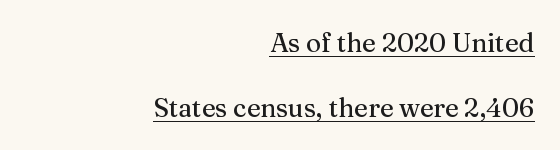
The image shows 26 px text type, upright; set right-aligned, loose line spacing (2.49x), normal letter spacing, underlined.
